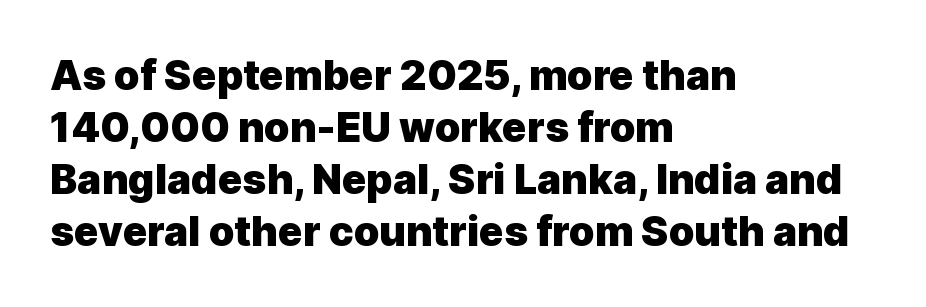
Each new line begins a customary step beneath the previous one. These lines stack with their left ends in a neat column. You could not count columns in this text — the font is proportionally spaced. Ordinary non-slanted type is in use.
